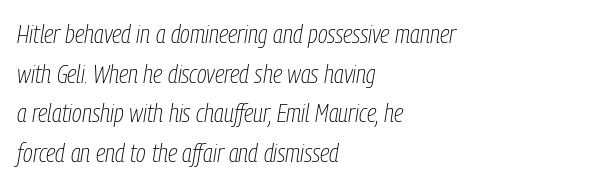
Q: Is the text bold? A: No.
Q: Is the text italic (slanted)? A: Yes, it leans right by about 9 degrees.
Q: Is the text underlined? A: No.
Q: How is the paragraph aligned? A: Left-aligned.
Q: Is the spacing between letters normal or unusually wide? A: Normal.
Q: Is the spacing between lines tight, normal or loose? A: Normal.
